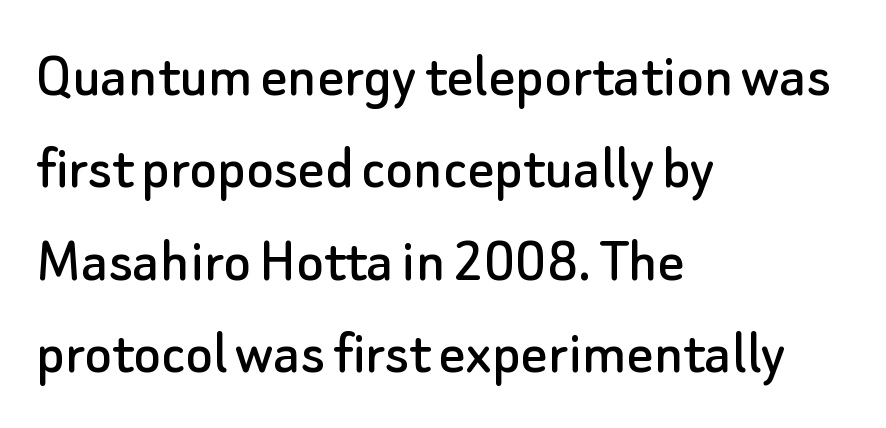
Each row of text sits above clean, open space. Think of a printed novel: that variable character pitch is what you see here. This rendering leaves character spacing at its baseline value. Nope, not italic — everything's standing straight. Regarding leading, the lines here are spaced in the standard way.
